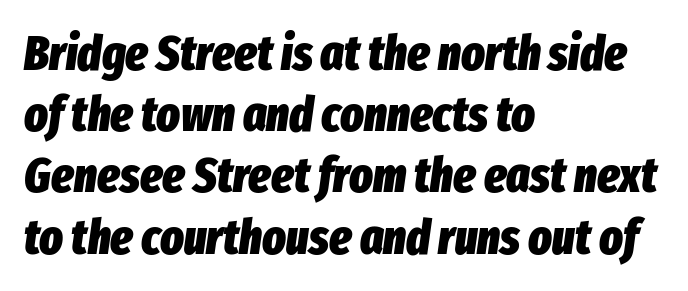
Spacing verdict: proportional, widths tailored to each character. These lines stack with their left ends in a neat column. A typesetter would call this zero additional tracking. The designer left line spacing at the default. A clean baseline with only descenders dipping below it. The glyphs have the mass of a bold cut.
